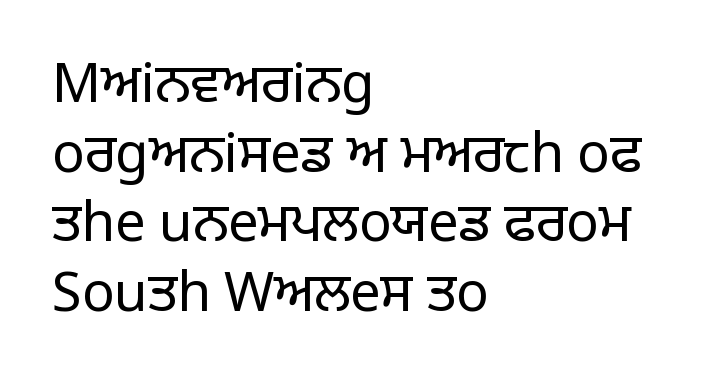
If you drew a ruler down the left edge, every line would touch it. The zone under the glyphs is completely vacant. No extra tracking has been applied to these lines. On a weight scale, this lands at 450 or below.
